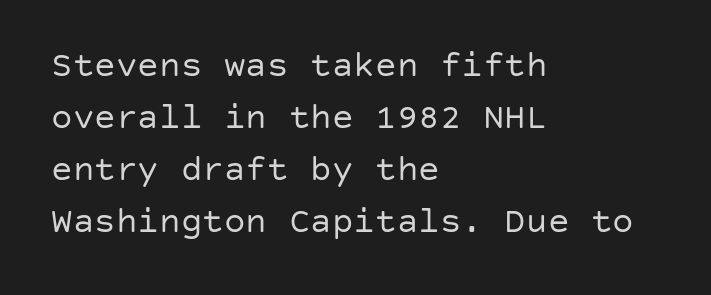
{"serif": "no", "italic": "no", "bold": "no", "weight": "regular", "width": "normal", "stroke_contrast": "low", "x_height": "large", "underline": "no", "align": "left", "line_spacing": "normal", "line_spacing_ratio": 1.44, "letter_spacing": "normal", "letter_spacing_em": 0.0, "glyph_px": 36}
